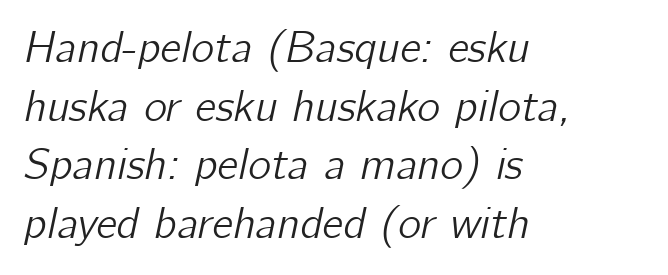
{"italic": "yes", "lean": "right", "slant_degrees": 12, "width": "normal", "stroke_contrast": "low", "x_height": "medium", "monospaced": "no", "underline": "no", "align": "left", "line_spacing": "normal", "line_spacing_ratio": 1.33, "letter_spacing": "normal", "letter_spacing_em": 0.0, "glyph_px": 44}
